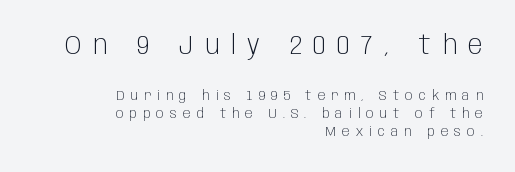
Q: Is the text bold? A: No.
Q: Is the text italic (slanted)? A: No, it is upright.
Q: Is the text underlined? A: No.
Q: How is the paragraph aligned? A: Right-aligned.
Q: Is the spacing between letters normal or unusually wide? A: Unusually wide.
Q: Is the spacing between lines tight, normal or loose? A: Normal.
Q: Which block of text is set in a larger size, the first (top) or the second (bottom)? A: The first (top) one.
